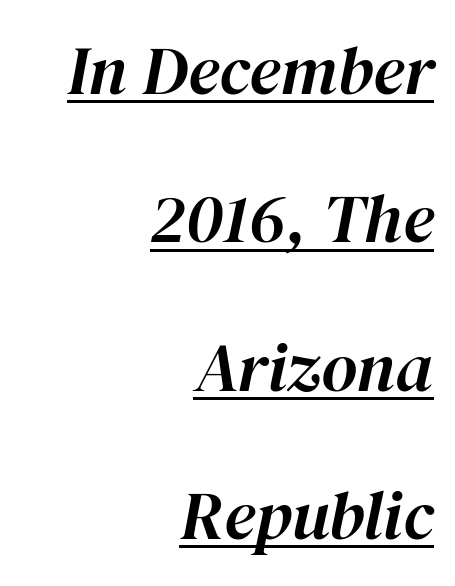
The image shows 69 px text type, italic (leaning right); set right-aligned, loose line spacing (2.15x), normal letter spacing, underlined; high stroke contrast and a medium x-height.
